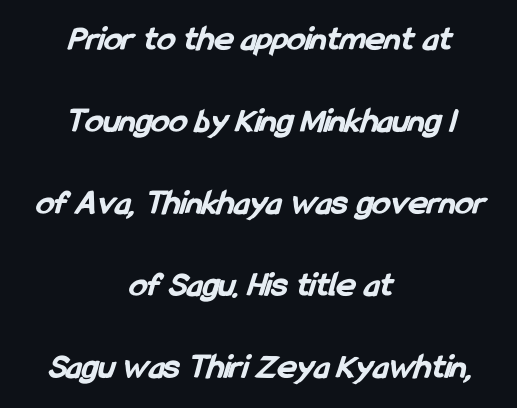
The image shows 36 px bold, condensed sans-serif type; set centered, loose line spacing (2.28x), normal letter spacing, not underlined; low stroke contrast and a medium x-height.
